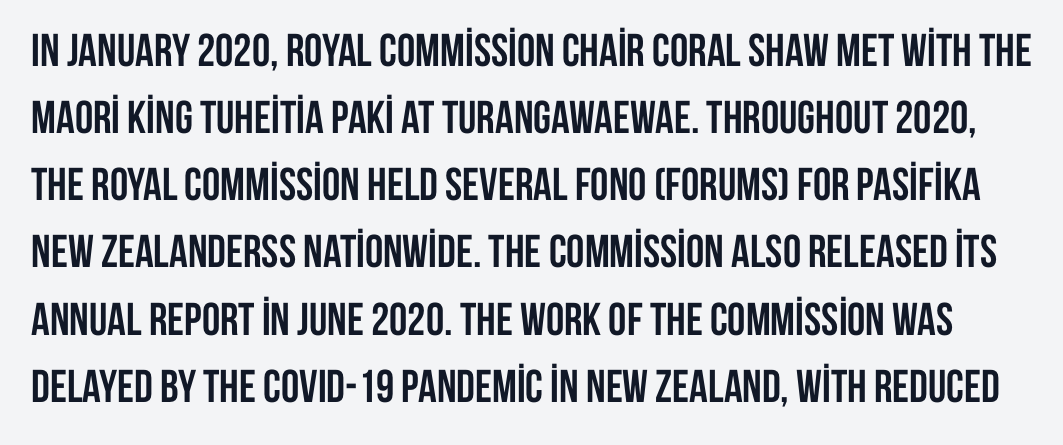
The image shows 46 px semibold, condensed sans-serif type, upright; set normal line spacing (1.46x), normal letter spacing, not underlined; low stroke contrast and a large x-height.
